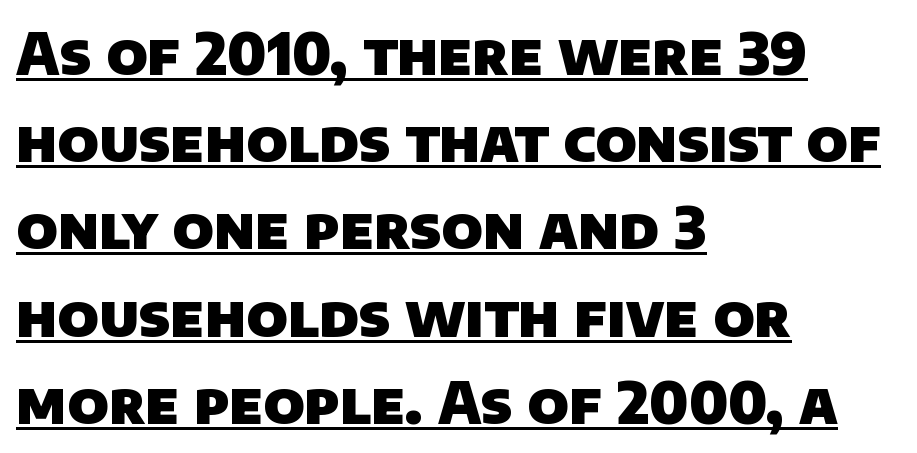
The image shows 57 px heavy sans-serif type; set left-aligned, normal line spacing (1.53x), normal letter spacing, underlined; low stroke contrast and a large x-height.
